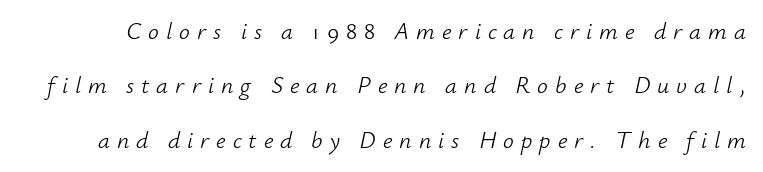
This is oblique type, the kind used for emphasis or titles. In terms of leading, this rendering errs on the spacious side. Only glyphs here, with clear space below each row. There is plenty of visible air inserted between adjacent glyphs. The letterforms sit at book weight or below.
